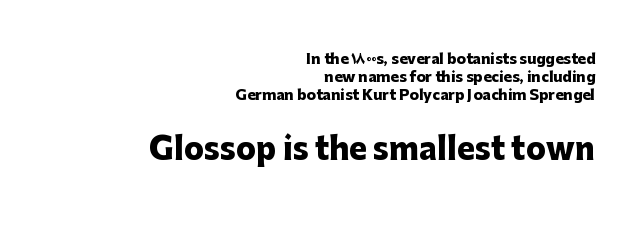
{"serif": "no", "italic": "no", "bold": "yes", "weight": "heavy", "width": "normal", "stroke_contrast": "low", "x_height": "medium", "monospaced": "no", "underline": "no", "align": "right", "line_spacing": "normal", "line_spacing_ratio": 1.3, "letter_spacing": "normal", "letter_spacing_em": 0.0, "larger_block": "second", "size_ratio": 2.14, "glyph_px": 30}
